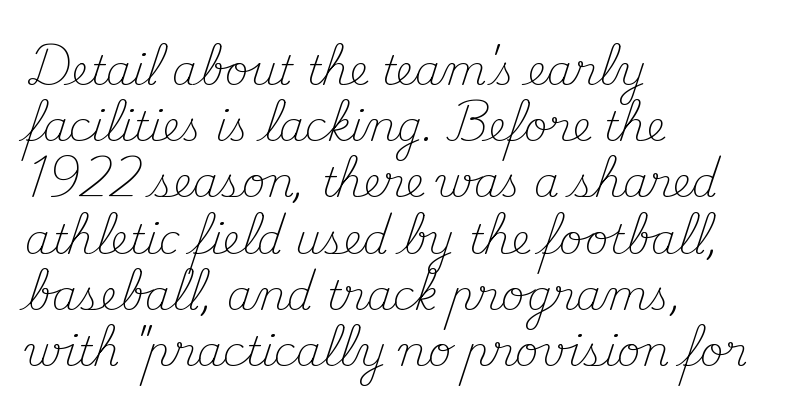
The image shows 41 px light serif type; set left-aligned, normal line spacing (1.37x), normal letter spacing, not underlined; medium stroke contrast and a small x-height.
